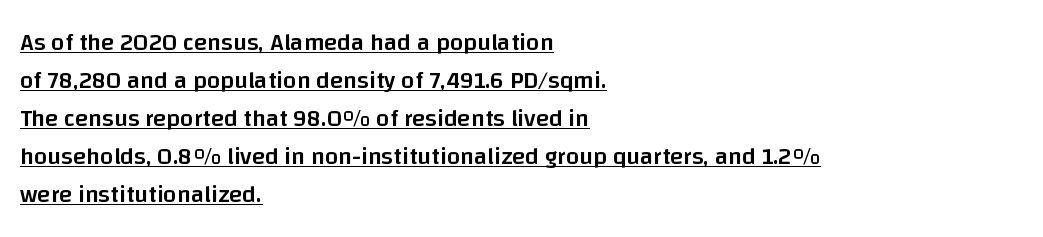
The image shows 24 px text type, upright; set left-aligned, normal line spacing (1.58x), normal letter spacing, underlined.
